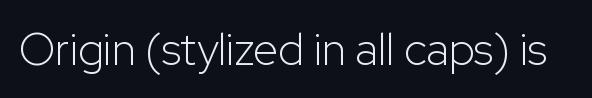
{"serif": "no", "italic": "no", "bold": "no", "weight": "light", "width": "normal", "stroke_contrast": "low", "x_height": "medium", "monospaced": "no", "underline": "no", "letter_spacing": "normal", "letter_spacing_em": 0.0, "glyph_px": 45}
